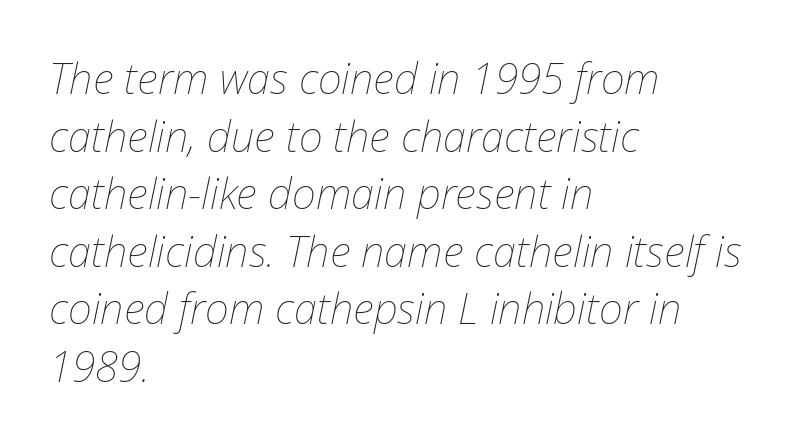
The characters are drawn with everyday or finer stroke widths. Check under the words: just untouched page. Looks like regular typesetting: each glyph gets only the width it needs. Baseline-to-baseline distance is the conventional proportion of letter height. An italicized treatment has been applied to the whole sample.
